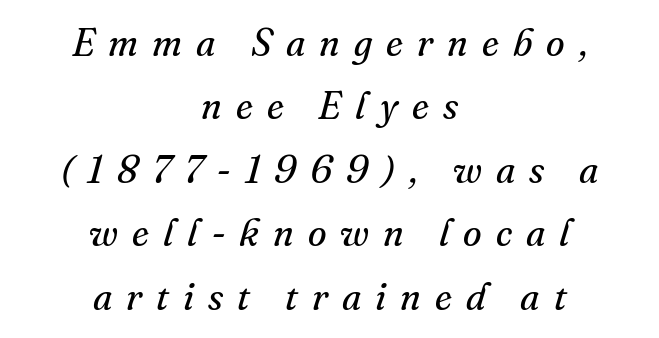
The image shows 38 px regular-weight serif type, italic (leaning right); set centered, normal line spacing (1.67x), unusually wide letter spacing (+0.37 em), not underlined; medium stroke contrast and a small x-height.
